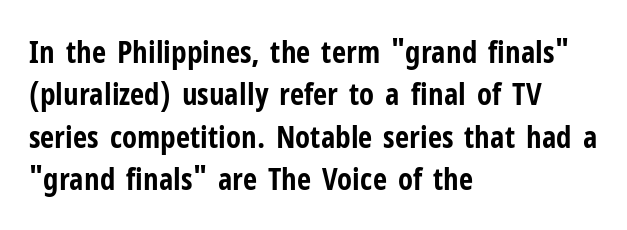
Q: Is the text bold? A: Yes.
Q: Is the text italic (slanted)? A: No, it is upright.
Q: Is the typeface a serif or a sans-serif typeface? A: Sans-serif.
Q: Is the text underlined? A: No.
Q: How is the paragraph aligned? A: Left-aligned.
Q: Is the spacing between letters normal or unusually wide? A: Normal.
Q: Is the spacing between lines tight, normal or loose? A: Normal.
Q: Width (condensed, normal, or wide)? A: Condensed.
Q: Stroke contrast? A: Low.
Q: x-height? A: Medium.
Q: Monospaced? A: No.
